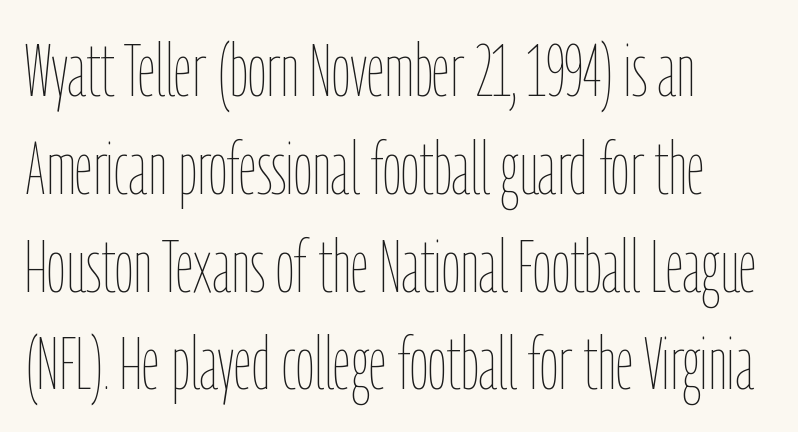
{"italic": "no", "bold": "no", "weight": "thin", "width": "condensed", "stroke_contrast": "low", "x_height": "medium", "monospaced": "no", "underline": "no", "align": "left", "line_spacing": "normal", "line_spacing_ratio": 1.34, "letter_spacing": "normal", "letter_spacing_em": 0.0, "glyph_px": 73}
